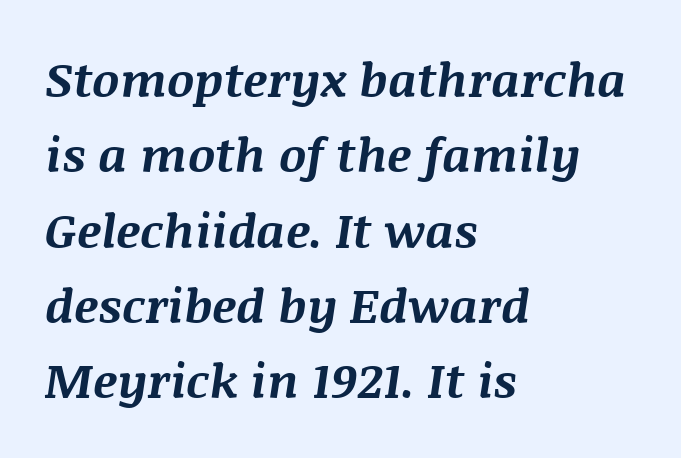
{"italic": "yes", "lean": "right", "slant_degrees": 8, "bold": "yes", "weight": "bold", "width": "normal", "stroke_contrast": "medium", "x_height": "large", "monospaced": "no", "underline": "no", "align": "left", "line_spacing": "normal", "line_spacing_ratio": 1.57, "letter_spacing": "normal", "letter_spacing_em": 0.0, "glyph_px": 48}
